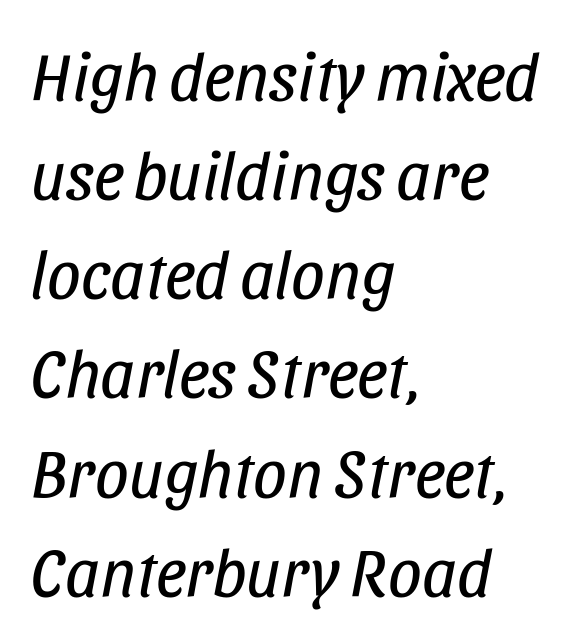
The image shows 67 px regular-weight, condensed type, italic (leaning right); set left-aligned, normal line spacing (1.48x), normal letter spacing, not underlined; low stroke contrast and a large x-height.
